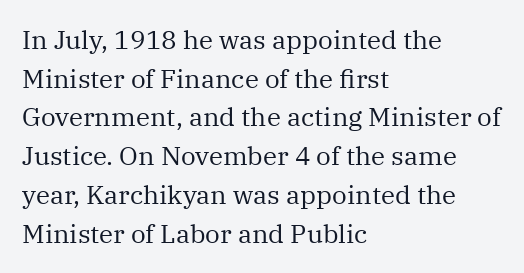
The image shows 26 px text type, upright; set left-aligned, normal line spacing (1.49x), normal letter spacing, not underlined.
